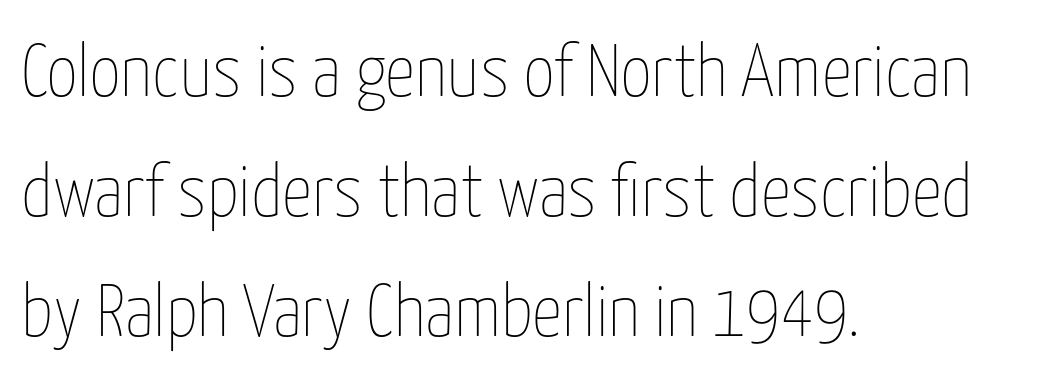
The typography opts for an upright posture over an oblique one. You could not count columns in this text — the font is proportionally spaced. The typesetting does not lean heavy: it is not bold. Typeset ragged right — the left edge is the straight one.
